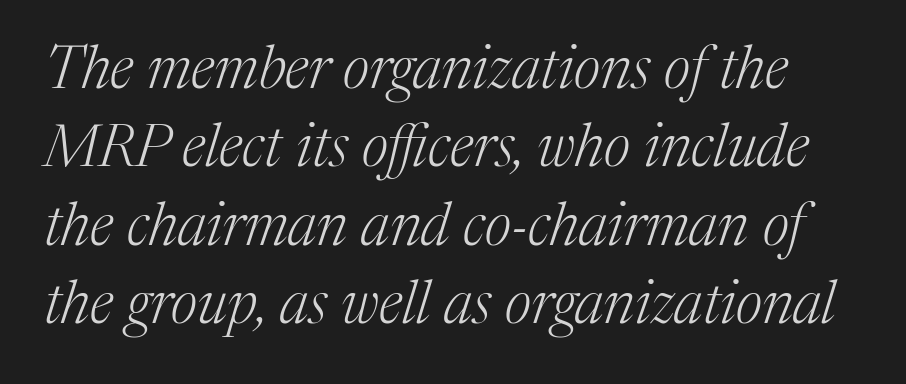
{"serif": "yes", "italic": "yes", "lean": "right", "slant_degrees": 17, "bold": "no", "weight": "light", "width": "normal", "stroke_contrast": "medium", "x_height": "medium", "monospaced": "no", "underline": "no", "line_spacing": "normal", "line_spacing_ratio": 1.33, "letter_spacing": "normal", "letter_spacing_em": 0.0, "glyph_px": 59}
